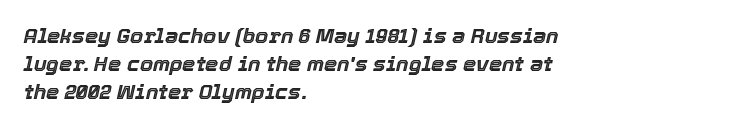
Q: Is the text italic (slanted)? A: Yes, it leans right by about 12 degrees.
Q: Is the text underlined? A: No.
Q: How is the paragraph aligned? A: Left-aligned.
Q: Is the spacing between letters normal or unusually wide? A: Normal.
Q: Is the spacing between lines tight, normal or loose? A: Normal.
